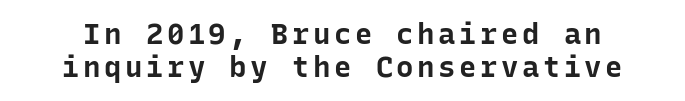
{"serif": "no", "italic": "no", "bold": "yes", "weight": "bold", "width": "normal", "stroke_contrast": "low", "x_height": "medium", "monospaced": "yes", "underline": "no", "line_spacing": "tight", "line_spacing_ratio": 1.13, "glyph_px": 29}
